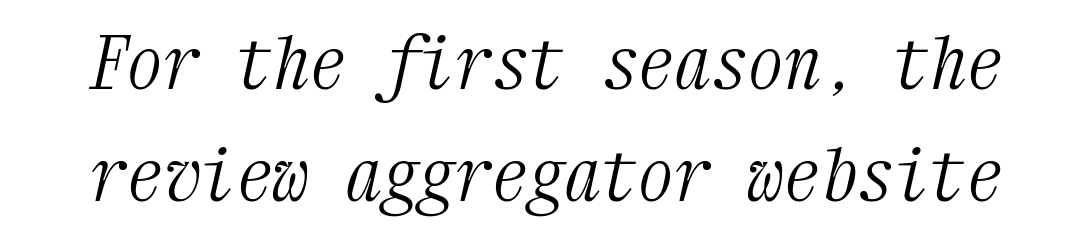
The image shows 73 px light, condensed serif type, italic (leaning right), monospaced; set normal line spacing (1.53x), normal letter spacing, not underlined; medium stroke contrast and a medium x-height.
